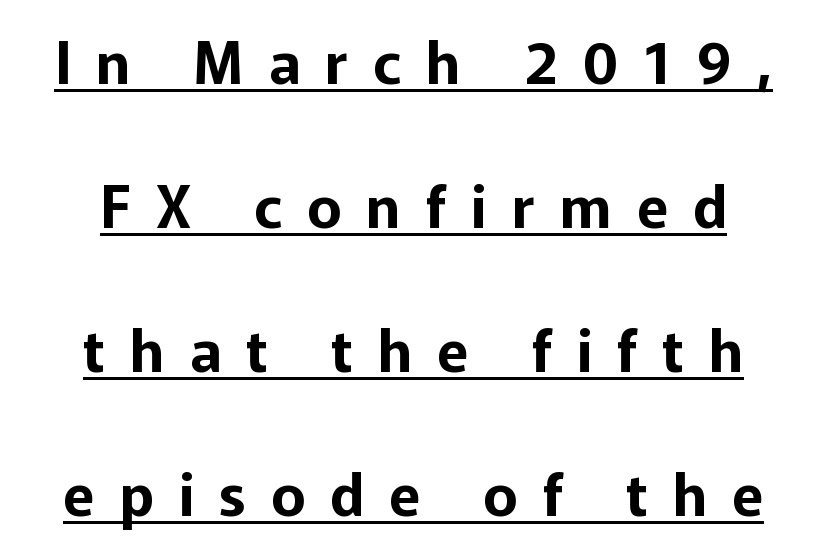
One-word summary of the alignment: center. Type style note: lacks serifs. Proportional: the letters do not fall into vertical columns. How are the letters spaced? Widely, with obvious added tracking. You can see a thin bar hugging the bottom of the glyphs.
